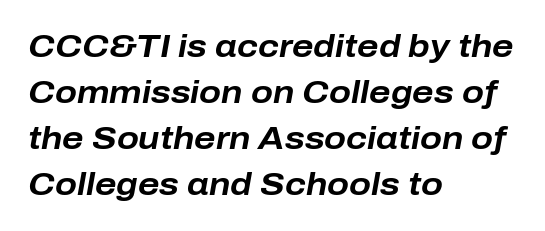
Q: Is the text bold? A: Yes.
Q: Is the text italic (slanted)? A: Yes, it leans right by about 10 degrees.
Q: Is the text underlined? A: No.
Q: How is the paragraph aligned? A: Left-aligned.
Q: Is the spacing between letters normal or unusually wide? A: Normal.
Q: Is the spacing between lines tight, normal or loose? A: Normal.
Q: Width (condensed, normal, or wide)? A: Normal.
Q: Stroke contrast? A: Low.
Q: x-height? A: Medium.
Q: Monospaced? A: No.
